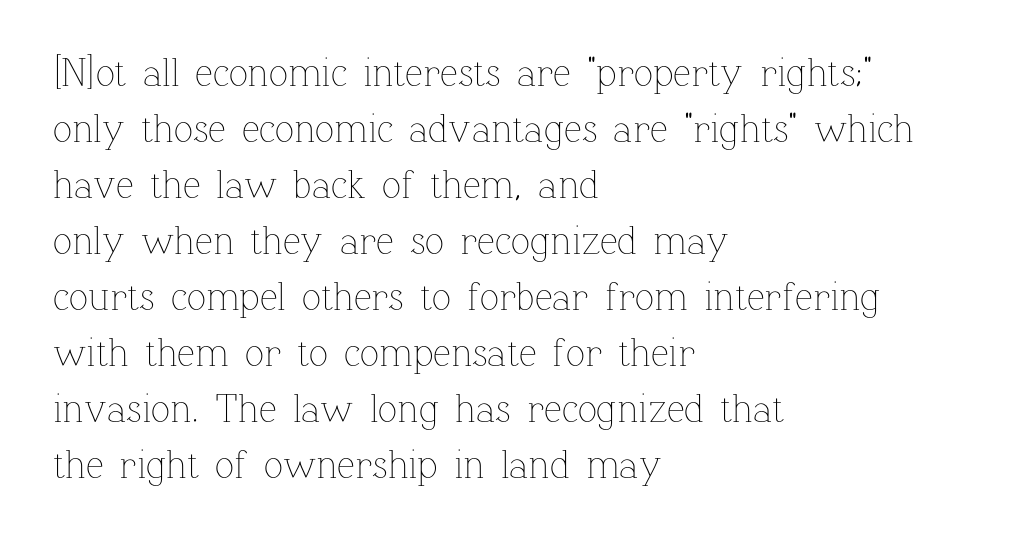
{"italic": "no", "bold": "no", "weight": "thin", "width": "normal", "stroke_contrast": "low", "x_height": "medium", "monospaced": "no", "underline": "no", "align": "left", "line_spacing": "normal", "line_spacing_ratio": 1.4, "letter_spacing": "normal", "letter_spacing_em": 0.0, "glyph_px": 40}
